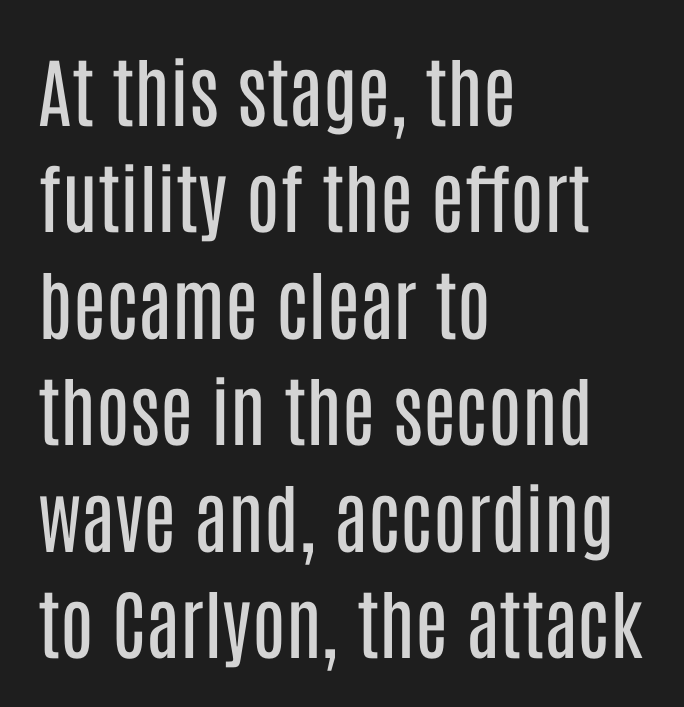
Q: Is the text bold? A: No.
Q: Is the text italic (slanted)? A: No, it is upright.
Q: Is the typeface a serif or a sans-serif typeface? A: Sans-serif.
Q: Is the text underlined? A: No.
Q: How is the paragraph aligned? A: Left-aligned.
Q: Is the spacing between letters normal or unusually wide? A: Normal.
Q: Is the spacing between lines tight, normal or loose? A: Normal.
Q: Width (condensed, normal, or wide)? A: Condensed.
Q: Stroke contrast? A: Low.
Q: x-height? A: Large.
Q: Monospaced? A: No.
